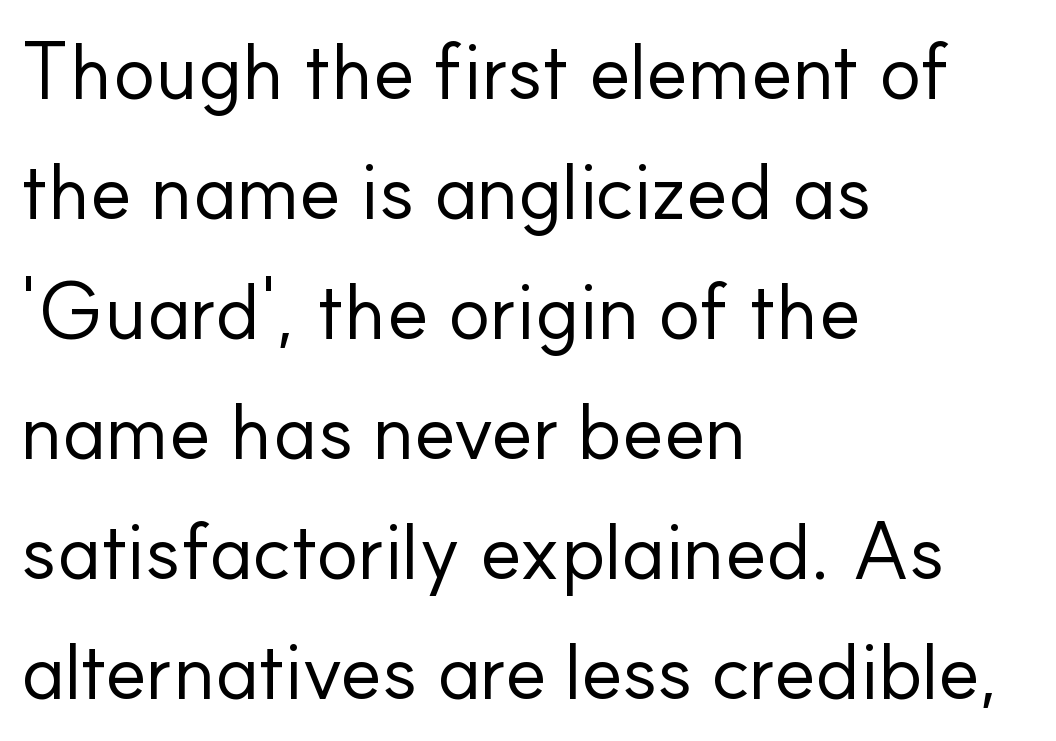
Casual observation: everything's shoved over to the left. Tracking value appears to be zero — textbook default spacing. Reading down the column, the eye jumps a familiar distance to each next line. Weight: in the light-to-regular range. Typographically, this falls in the sans-serif category. These lines are rendered in a variable-pitch font.
